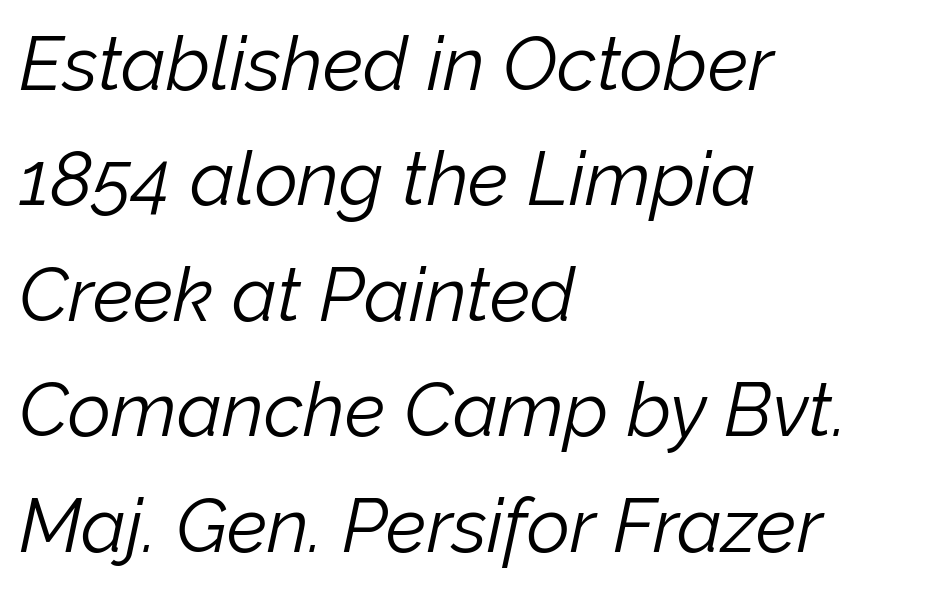
Q: Is the text bold? A: No.
Q: Is the text italic (slanted)? A: Yes, it leans right by about 12 degrees.
Q: Is the text underlined? A: No.
Q: How is the paragraph aligned? A: Left-aligned.
Q: Is the spacing between letters normal or unusually wide? A: Normal.
Q: Is the spacing between lines tight, normal or loose? A: Normal.
Q: Width (condensed, normal, or wide)? A: Normal.
Q: Stroke contrast? A: Low.
Q: x-height? A: Medium.
Q: Monospaced? A: No.
